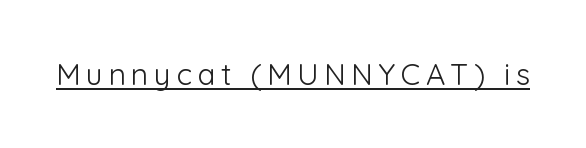
The image shows 30 px light sans-serif type, upright; set underlined; low stroke contrast and a medium x-height.
